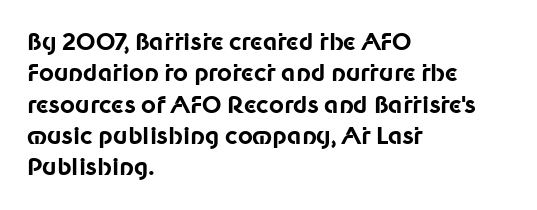
{"italic": "no", "bold": "yes", "underline": "no", "align": "left", "line_spacing": "normal", "line_spacing_ratio": 1.36, "letter_spacing": "normal", "letter_spacing_em": 0.0, "glyph_px": 23}
